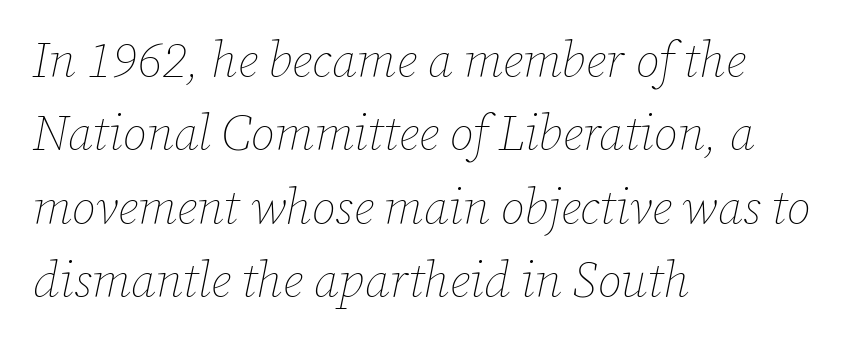
{"italic": "yes", "lean": "right", "slant_degrees": 12, "bold": "no", "weight": "thin", "width": "normal", "stroke_contrast": "low", "x_height": "medium", "monospaced": "no", "underline": "no", "align": "left", "line_spacing": "normal", "line_spacing_ratio": 1.5, "letter_spacing": "normal", "letter_spacing_em": 0.0, "glyph_px": 49}
